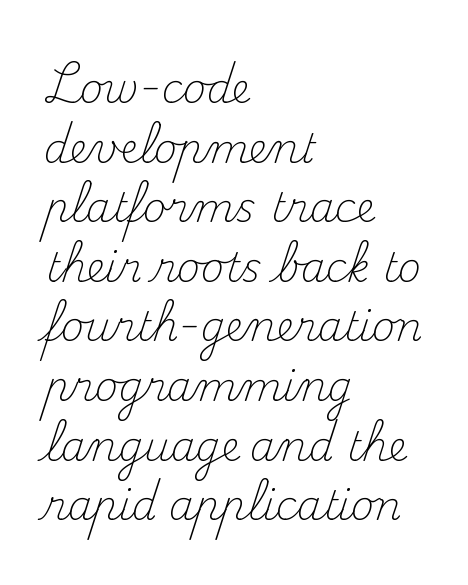
{"serif": "yes", "bold": "no", "weight": "light", "width": "normal", "stroke_contrast": "medium", "x_height": "small", "monospaced": "no", "underline": "no", "align": "left", "line_spacing": "normal", "line_spacing_ratio": 1.49, "letter_spacing": "normal", "letter_spacing_em": 0.0, "glyph_px": 40}
